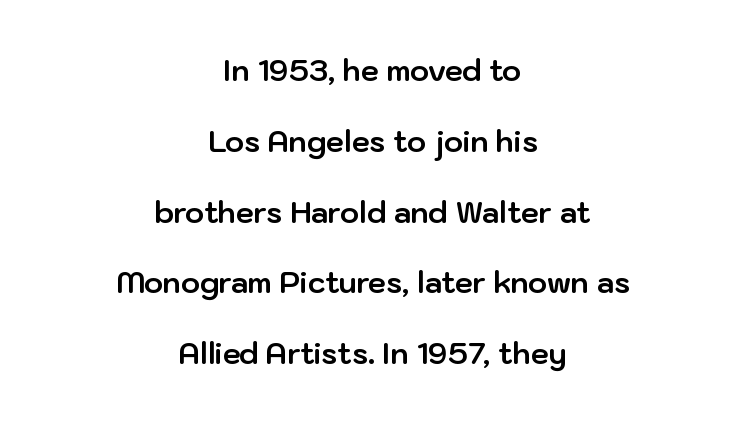
The image shows 29 px bold sans-serif type, upright; set centered, loose line spacing (2.44x), normal letter spacing, not underlined; low stroke contrast and a medium x-height.
